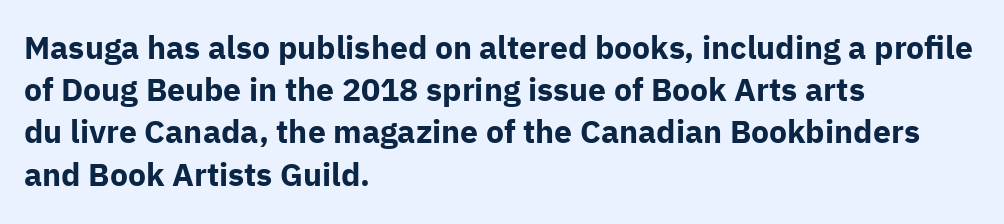
{"serif": "no", "italic": "no", "bold": "yes", "weight": "bold", "width": "normal", "stroke_contrast": "low", "x_height": "medium", "monospaced": "no", "underline": "no", "align": "left", "line_spacing": "normal", "line_spacing_ratio": 1.32, "letter_spacing": "normal", "letter_spacing_em": 0.0, "glyph_px": 32}
